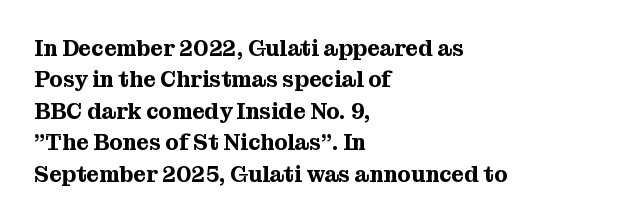
Q: Is the text italic (slanted)? A: No, it is upright.
Q: Is the text underlined? A: No.
Q: How is the paragraph aligned? A: Left-aligned.
Q: Is the spacing between letters normal or unusually wide? A: Normal.
Q: Is the spacing between lines tight, normal or loose? A: Normal.
